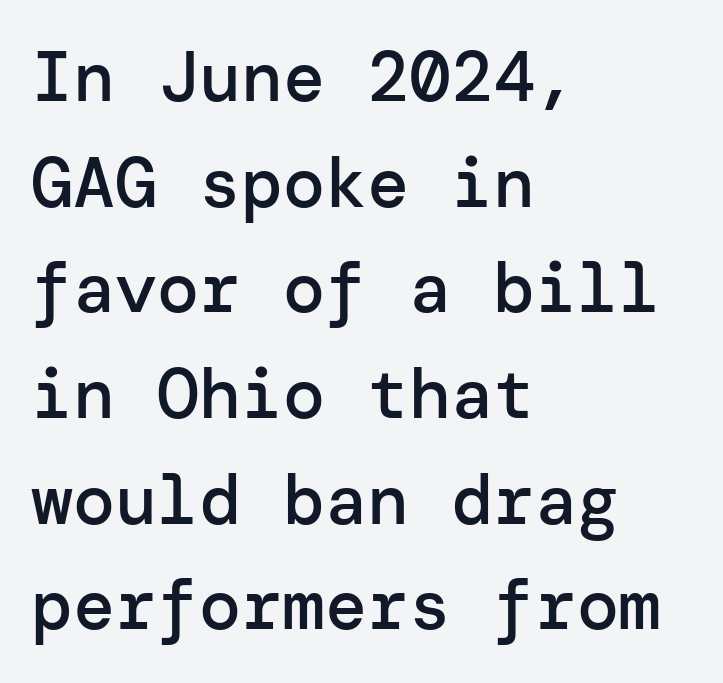
{"serif": "no", "italic": "no", "bold": "semi", "weight": "semibold", "width": "normal", "stroke_contrast": "low", "x_height": "medium", "underline": "no", "align": "left", "line_spacing": "normal", "line_spacing_ratio": 1.51, "letter_spacing": "normal", "letter_spacing_em": 0.0, "glyph_px": 70}
